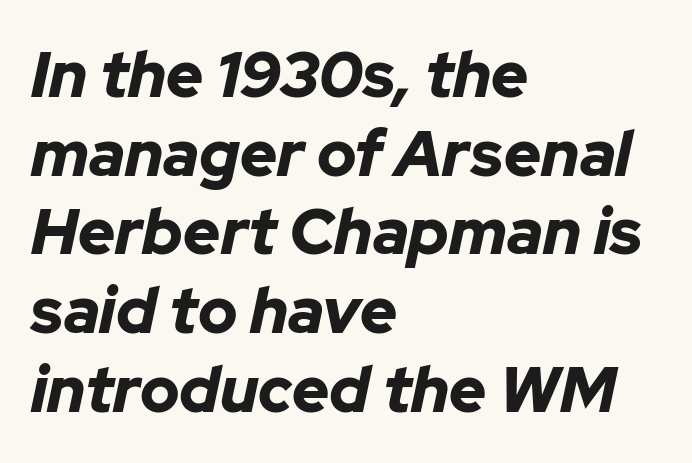
{"italic": "yes", "lean": "right", "slant_degrees": 12, "bold": "yes", "weight": "bold", "width": "normal", "stroke_contrast": "low", "x_height": "medium", "monospaced": "no", "underline": "no", "align": "left", "line_spacing_ratio": 1.23, "letter_spacing": "normal", "letter_spacing_em": 0.0, "glyph_px": 64}
